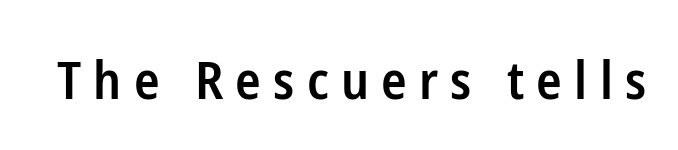
Q: Is the text bold? A: Semi-bold.
Q: Is the text italic (slanted)? A: No, it is upright.
Q: Is the typeface a serif or a sans-serif typeface? A: Sans-serif.
Q: Is the text underlined? A: No.
Q: Is the spacing between letters normal or unusually wide? A: Unusually wide.
Q: Width (condensed, normal, or wide)? A: Condensed.
Q: Stroke contrast? A: Low.
Q: x-height? A: Medium.
Q: Monospaced? A: No.
